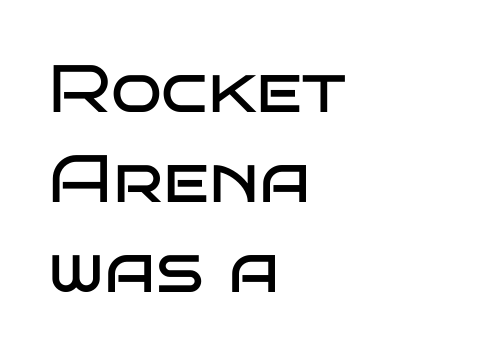
{"serif": "no", "italic": "no", "bold": "no", "weight": "regular", "width": "wide", "stroke_contrast": "low", "x_height": "large", "monospaced": "no", "underline": "no", "align": "left", "line_spacing": "normal", "line_spacing_ratio": 1.34, "letter_spacing": "normal", "letter_spacing_em": 0.0, "glyph_px": 67}
